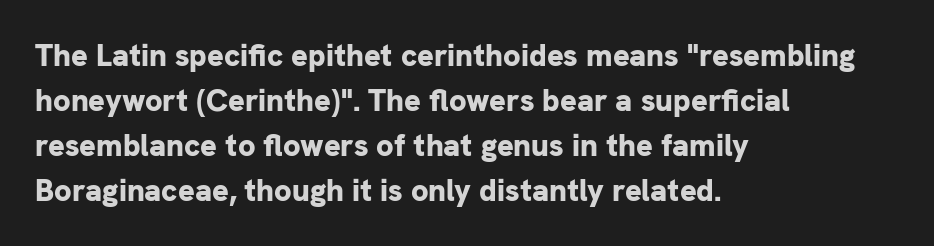
Plain, unruled lines of type. Honestly, the row spacing looks completely unremarkable. Heavy, bold letterforms. No italicization has been applied; the sample stays upright. The face used here is proportionally spaced, like ordinary book or web type. The gaps between neighbouring characters are ordinary and unremarkable.
